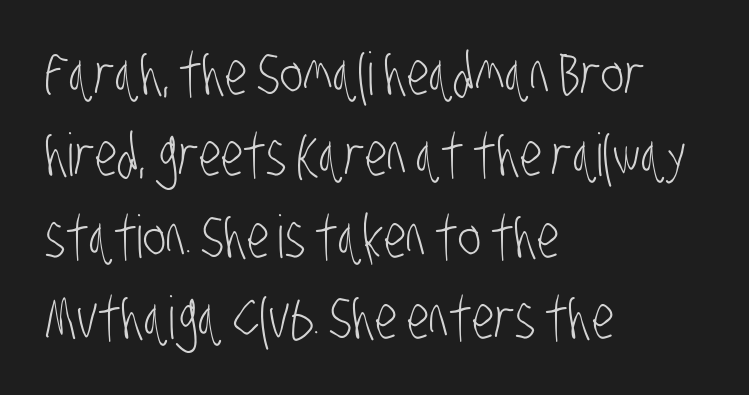
Weight: regular or lighter. The specimen omits any rule beneath the text block's lines. The passage shown has conventional tracking throughout. Examine the stroke ends and you'll find no serifs. Is there much room between lines? A standard amount, neither cramped nor airy.
